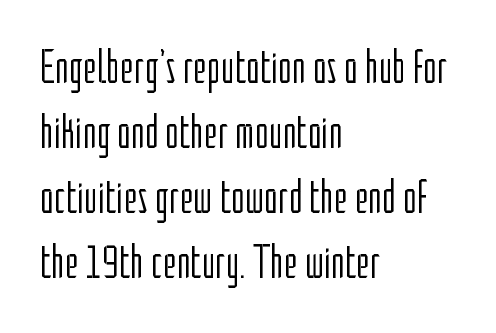
Q: Is the text bold? A: No.
Q: Is the text italic (slanted)? A: No, it is upright.
Q: Is the typeface a serif or a sans-serif typeface? A: Sans-serif.
Q: Is the text underlined? A: No.
Q: How is the paragraph aligned? A: Left-aligned.
Q: Is the spacing between letters normal or unusually wide? A: Normal.
Q: Is the spacing between lines tight, normal or loose? A: Normal.
Q: Width (condensed, normal, or wide)? A: Condensed.
Q: Stroke contrast? A: Low.
Q: x-height? A: Medium.
Q: Monospaced? A: No.
